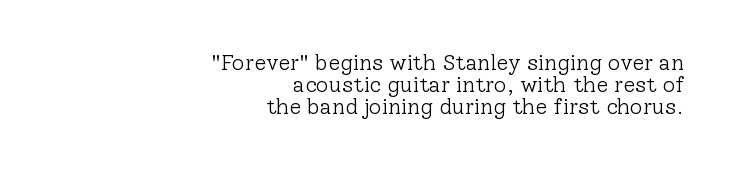
{"italic": "no", "bold": "no", "underline": "no", "align": "right", "line_spacing": "tight", "line_spacing_ratio": 0.99, "letter_spacing": "normal", "letter_spacing_em": 0.0, "glyph_px": 22}
